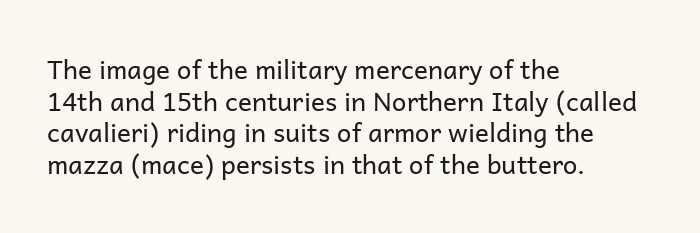
{"italic": "no", "bold": "no", "underline": "no", "align": "left", "line_spacing_ratio": 1.22, "letter_spacing": "normal", "letter_spacing_em": 0.0, "glyph_px": 26}
